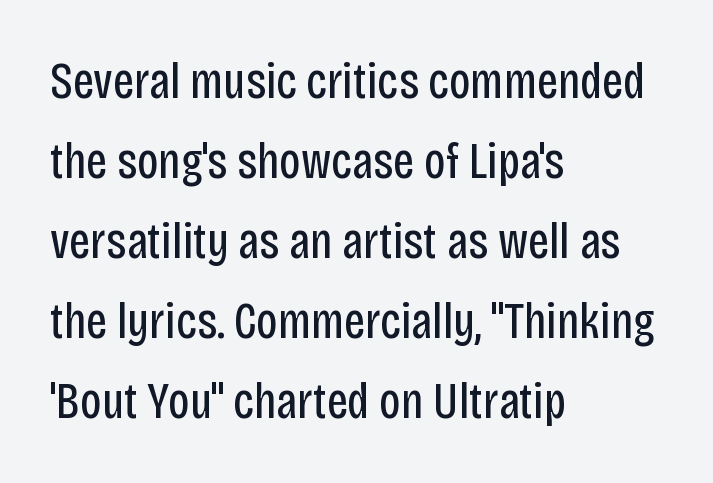
The image shows 51 px regular-weight, condensed sans-serif type, upright; set left-aligned, normal line spacing (1.57x), normal letter spacing, not underlined; low stroke contrast and a large x-height.
